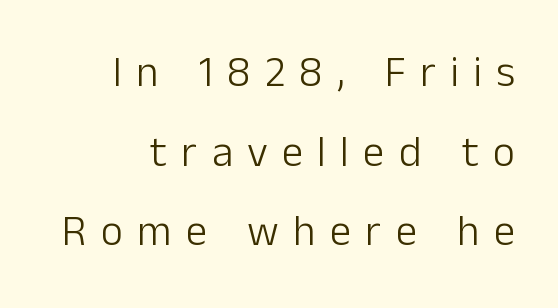
The image shows 43 px light sans-serif type, upright; set line spacing 1.85x, unusually wide letter spacing (+0.33 em), not underlined; low stroke contrast and a medium x-height.
